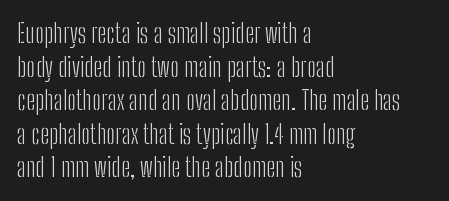
The image shows 26 px text type, upright; set left-aligned, normal line spacing (1.29x), normal letter spacing, not underlined.
